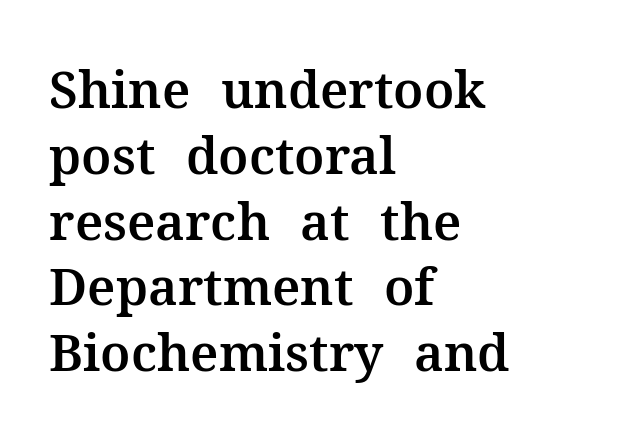
{"serif": "yes", "italic": "no", "width": "normal", "stroke_contrast": "medium", "x_height": "medium", "monospaced": "no", "underline": "no", "align": "left", "line_spacing": "normal", "line_spacing_ratio": 1.29, "letter_spacing": "normal", "letter_spacing_em": 0.0, "glyph_px": 51}
